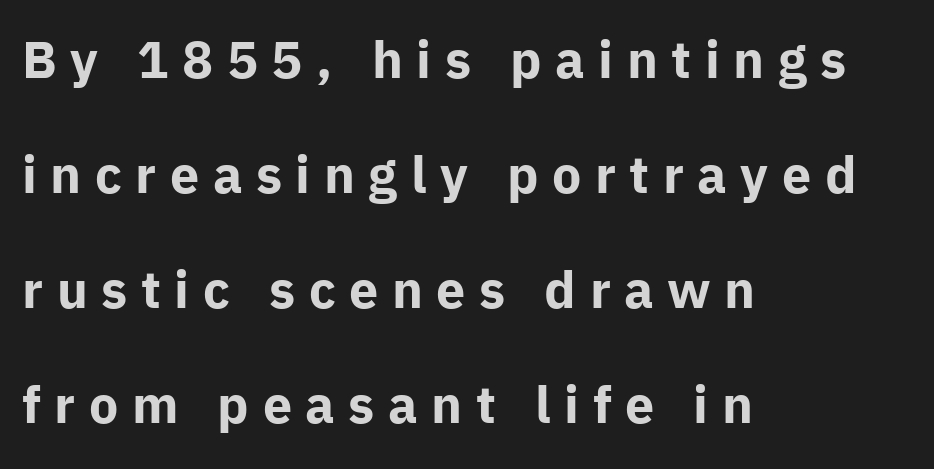
The rendering uses a bold face; every stroke is thick and dark. Each new line begins a long way beneath the previous one. The gaps between neighbouring characters are conspicuously large. The letters advance in unequal steps, a hallmark of proportional type. Caption: multi-line text, flush left, ragged right.
